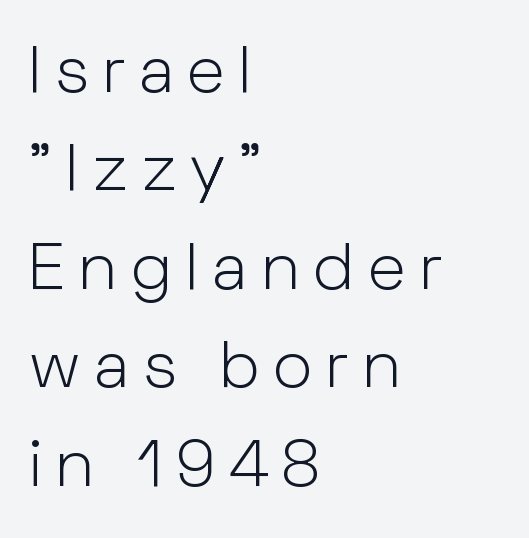
{"serif": "no", "italic": "no", "bold": "no", "weight": "light", "width": "normal", "stroke_contrast": "low", "x_height": "medium", "monospaced": "no", "underline": "no", "align": "left", "line_spacing": "normal", "line_spacing_ratio": 1.47, "glyph_px": 67}
